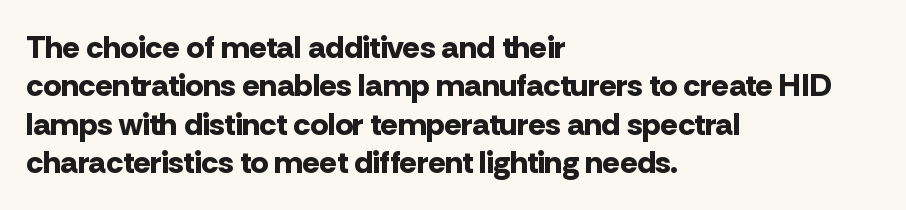
Each word holds together tightly as a unit, with standard inter-letter gaps. Strong, thick strokes mark this as bold type. The text was rendered using a sans face with plain stroke endings. Anything drawn beneath the words? Only blank space. Quick note: not italic, upright.
